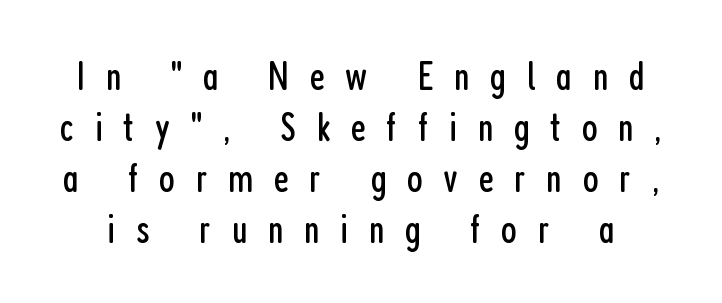
If you drew a line through each stem, it would be perfectly vertical. Note the varied advance widths — an 'i' is clearly narrower than an 'm'. You could only call the tracking loose — the letters float apart. This reads as an unemphasized weight, regular at the heaviest. Words float on clear page, feet unadorned.
